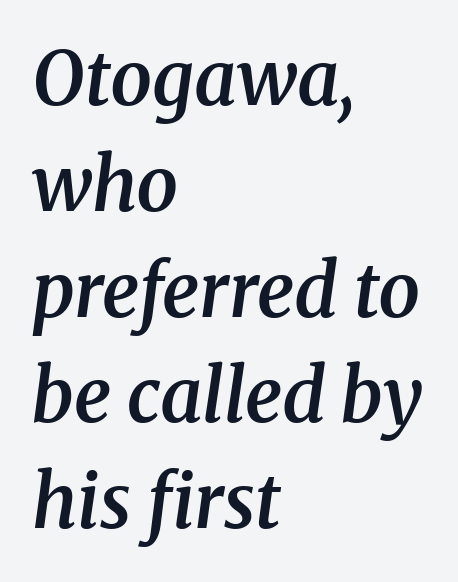
The image shows 74 px semibold serif type, italic (leaning right); set left-aligned, normal line spacing (1.43x), normal letter spacing, not underlined; medium stroke contrast and a medium x-height.
